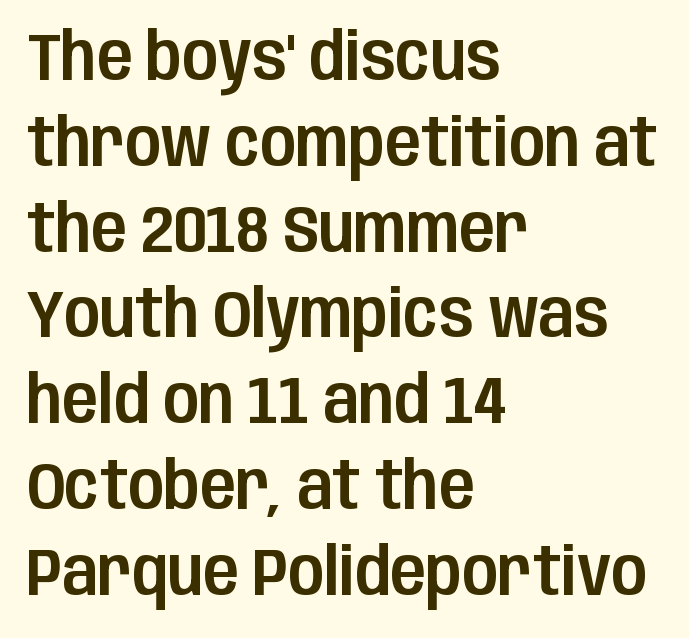
{"serif": "no", "italic": "no", "width": "condensed", "stroke_contrast": "low", "x_height": "large", "monospaced": "no", "underline": "no", "align": "left", "line_spacing": "normal", "line_spacing_ratio": 1.3, "letter_spacing": "normal", "letter_spacing_em": 0.0, "glyph_px": 66}
